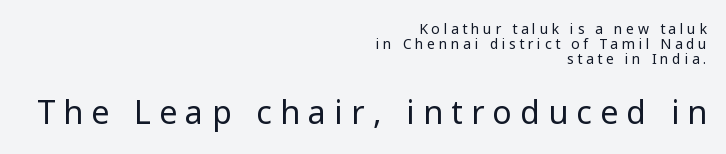
The image shows 32 px regular-weight sans-serif type, upright; set right-aligned, tight line spacing (1.06x), unusually wide letter spacing (+0.26 em), not underlined; the second (bottom) block is 2.29x larger; low stroke contrast and a medium x-height.
